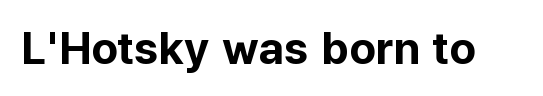
Q: Is the text bold? A: Yes.
Q: Is the text italic (slanted)? A: No, it is upright.
Q: Is the typeface a serif or a sans-serif typeface? A: Sans-serif.
Q: Is the text underlined? A: No.
Q: Is the spacing between letters normal or unusually wide? A: Normal.
Q: Width (condensed, normal, or wide)? A: Normal.
Q: Stroke contrast? A: Low.
Q: x-height? A: Medium.
Q: Monospaced? A: No.
